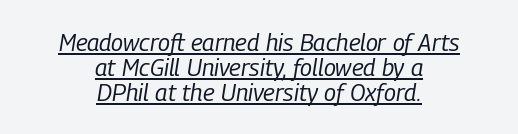
{"italic": "yes", "lean": "right", "slant_degrees": 9, "bold": "no", "underline": "yes", "align": "center", "line_spacing": "tight", "line_spacing_ratio": 1.04, "letter_spacing": "normal", "letter_spacing_em": 0.0, "glyph_px": 24}
